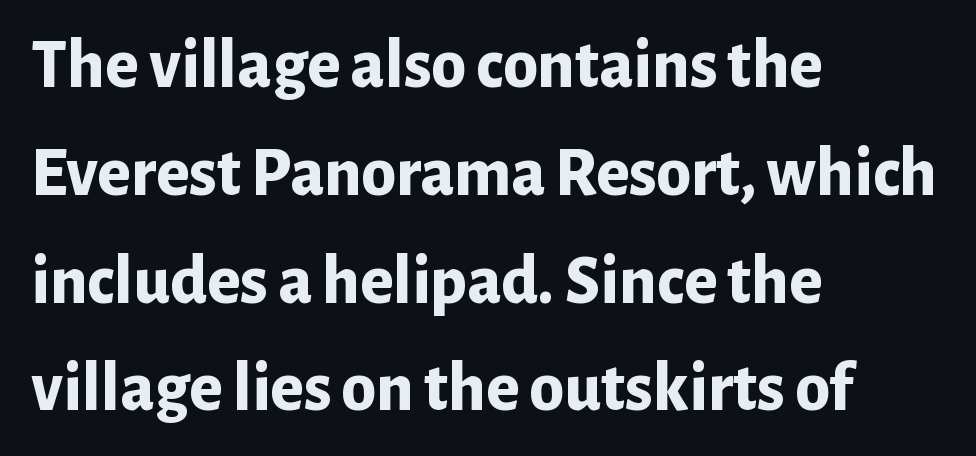
These lines keep a tight, regular rhythm from letter to letter. No feet cap the strokes, marking this as sans-serif type. The rendering uses natural spacing where letterforms have individual widths. Horizontal alignment here is leftward, the default for most running prose.
